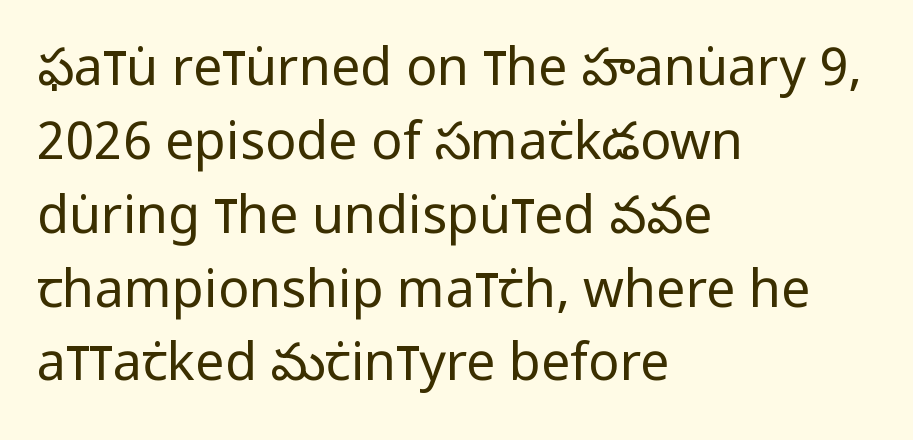
Q: Is the text bold? A: No.
Q: Is the text italic (slanted)? A: No, it is upright.
Q: Is the typeface a serif or a sans-serif typeface? A: Sans-serif.
Q: Is the text underlined? A: No.
Q: How is the paragraph aligned? A: Left-aligned.
Q: Is the spacing between letters normal or unusually wide? A: Normal.
Q: Is the spacing between lines tight, normal or loose? A: Normal.
Q: Width (condensed, normal, or wide)? A: Condensed.
Q: Stroke contrast? A: Low.
Q: x-height? A: Large.
Q: Monospaced? A: No.
